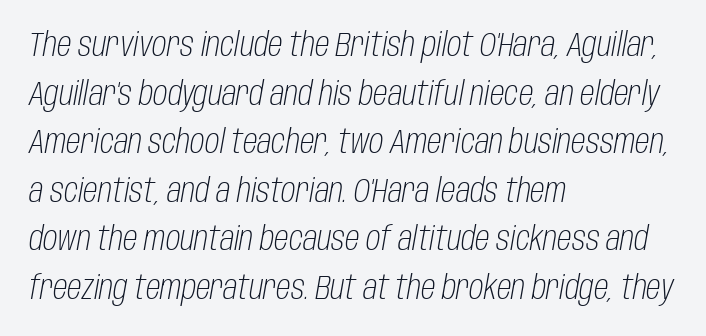
Q: Is the text bold? A: No.
Q: Is the text italic (slanted)? A: Yes, it leans right by about 10 degrees.
Q: Is the text underlined? A: No.
Q: How is the paragraph aligned? A: Left-aligned.
Q: Is the spacing between letters normal or unusually wide? A: Normal.
Q: Is the spacing between lines tight, normal or loose? A: Normal.
Q: Width (condensed, normal, or wide)? A: Condensed.
Q: Stroke contrast? A: Low.
Q: x-height? A: Large.
Q: Monospaced? A: No.
